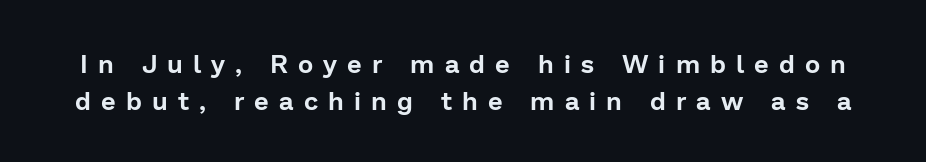
Q: Is the text italic (slanted)? A: No, it is upright.
Q: Is the text underlined? A: No.
Q: Is the spacing between letters normal or unusually wide? A: Unusually wide.
Q: Is the spacing between lines tight, normal or loose? A: Normal.
